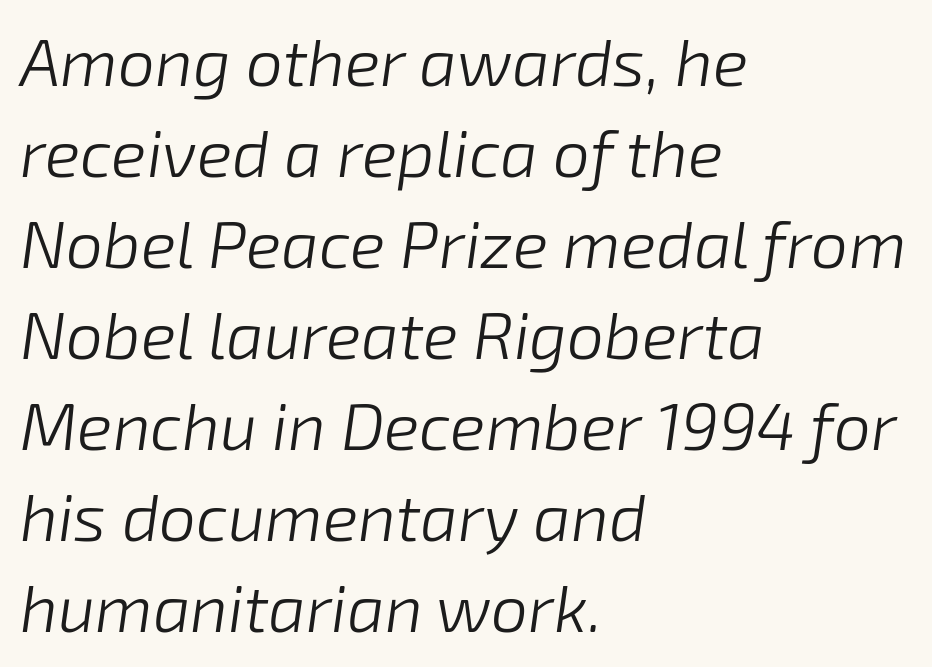
Q: Is the text bold? A: No.
Q: Is the text italic (slanted)? A: Yes, it leans right by about 8 degrees.
Q: Is the text underlined? A: No.
Q: How is the paragraph aligned? A: Left-aligned.
Q: Is the spacing between letters normal or unusually wide? A: Normal.
Q: Is the spacing between lines tight, normal or loose? A: Normal.
Q: Width (condensed, normal, or wide)? A: Normal.
Q: Stroke contrast? A: Low.
Q: x-height? A: Medium.
Q: Monospaced? A: No.
